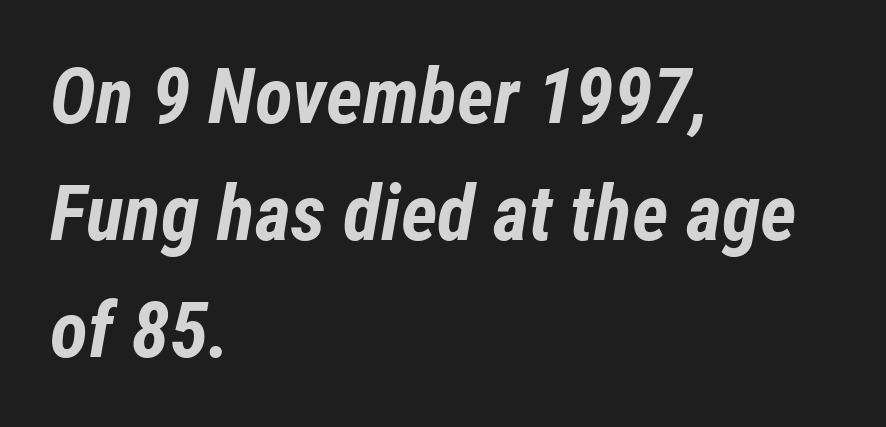
{"italic": "yes", "lean": "right", "slant_degrees": 12, "bold": "yes", "weight": "bold", "width": "condensed", "stroke_contrast": "low", "x_height": "medium", "monospaced": "no", "underline": "no", "align": "left", "line_spacing": "normal", "line_spacing_ratio": 1.5, "letter_spacing": "normal", "letter_spacing_em": 0.0, "glyph_px": 78}
